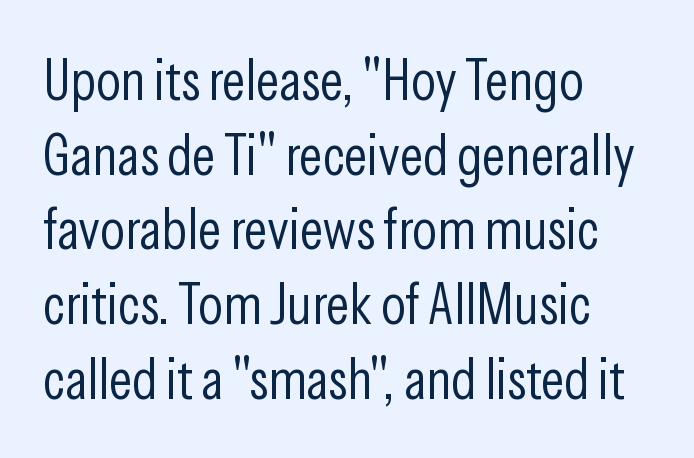
Do the letters lean? They stand straight. Inter-character spacing is left at the font's built-in metrics. Short and long lines alike share a common starting point at left. The letters look calm and open, with moderate or lighter stems.
